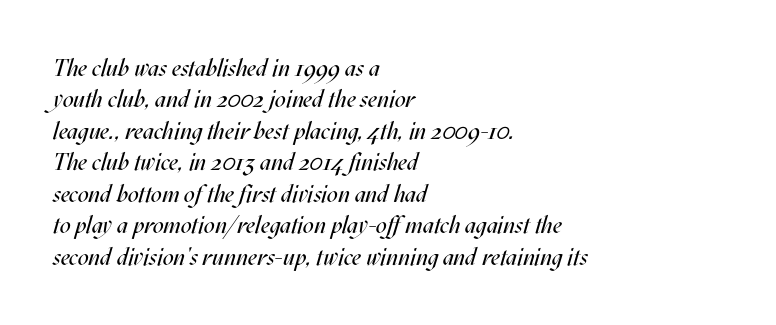
The image shows 24 px text type, italic (leaning right); set left-aligned, normal line spacing (1.31x), normal letter spacing, not underlined.
